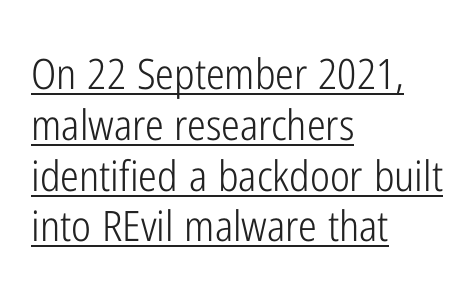
Q: Is the text bold? A: No.
Q: Is the text italic (slanted)? A: No, it is upright.
Q: Is the typeface a serif or a sans-serif typeface? A: Sans-serif.
Q: Is the text underlined? A: Yes.
Q: How is the paragraph aligned? A: Left-aligned.
Q: Is the spacing between letters normal or unusually wide? A: Normal.
Q: Width (condensed, normal, or wide)? A: Condensed.
Q: Stroke contrast? A: Low.
Q: x-height? A: Medium.
Q: Monospaced? A: No.
